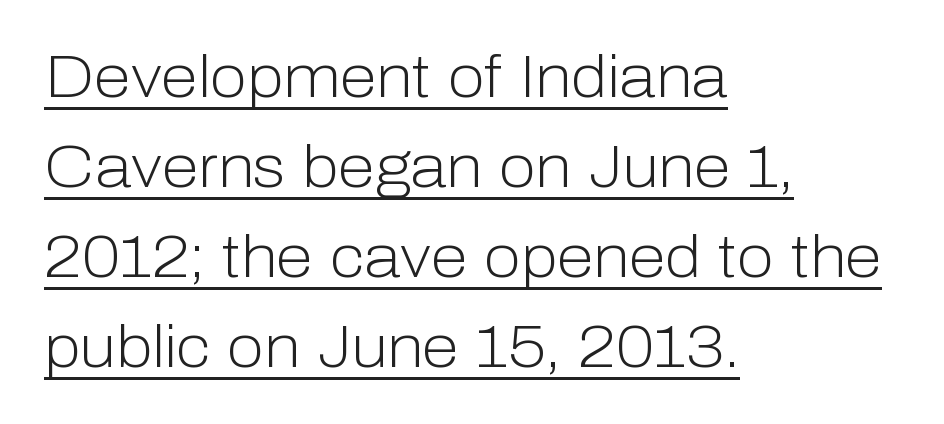
Weight: in the light-to-regular range. The rag falls on the right side of this text block. Unlike a traditional serif, this face leaves its strokes unadorned. If you drew a line through each stem, it would be perfectly vertical.
